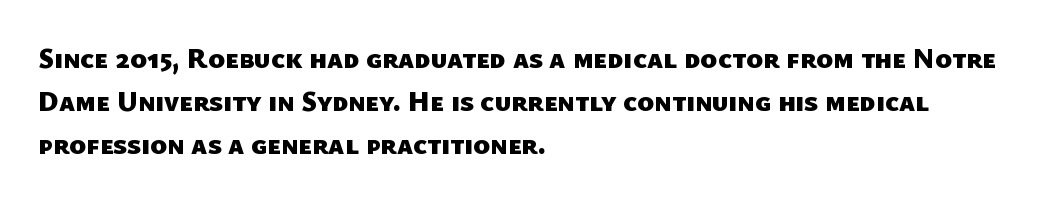
{"serif": "no", "bold": "yes", "weight": "heavy", "width": "normal", "stroke_contrast": "low", "x_height": "medium", "monospaced": "no", "underline": "no", "align": "left", "line_spacing": "normal", "line_spacing_ratio": 1.54, "letter_spacing": "normal", "letter_spacing_em": 0.0, "glyph_px": 28}
